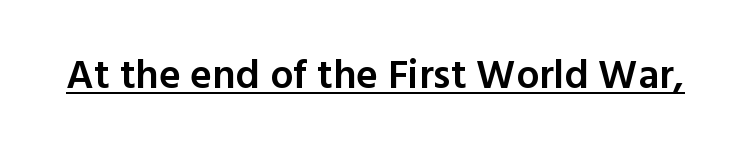
Each glyph is drawn with semibold strokes, heavier than normal yet not fully bold. Spacing verdict: proportional, widths tailored to each character. The specimen includes a rule beneath the text block's lines. Characters remain perfectly vertical along every line.
